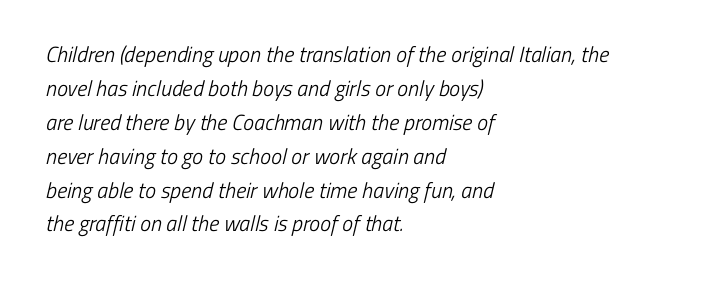
The image shows 22 px text type; set left-aligned, normal line spacing (1.54x), normal letter spacing, not underlined.
